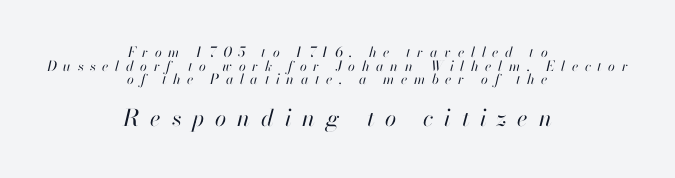
{"italic": "yes", "lean": "right", "slant_degrees": 13, "bold": "no", "underline": "no", "align": "center", "line_spacing": "tight", "line_spacing_ratio": 0.97, "letter_spacing": "wide", "letter_spacing_em": 0.47, "larger_block": "second", "size_ratio": 1.64, "glyph_px": 23}
